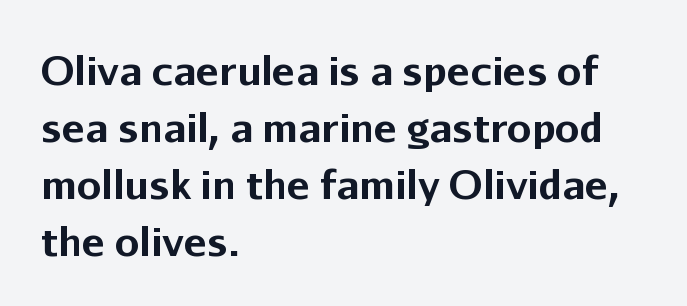
Posture: straight, roman, zero tilt. Type without underlining. Chunky letters — that's bold for sure. Whoever set this chose a conventional vertical rhythm. A typesetter would label this face a sans.
